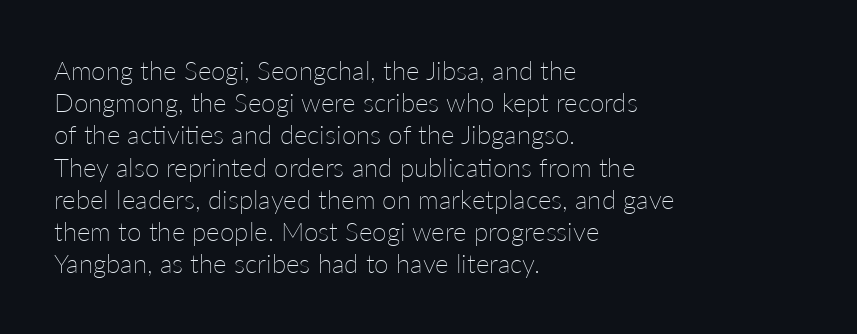
No letter is thick-stroked: the sample isn't bold. The lettering stays uniformly vertical, giving the passage a roman look. This sample uses plain, unmodified letter spacing. These lines stack with their left ends in a neat column. The gap between lines stays unmarked.
